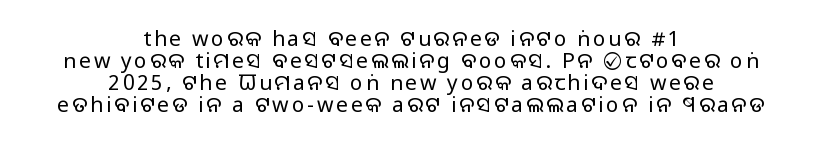
{"italic": "no", "bold": "no", "underline": "no", "align": "center", "line_spacing": "tight", "line_spacing_ratio": 1.04, "glyph_px": 21}
